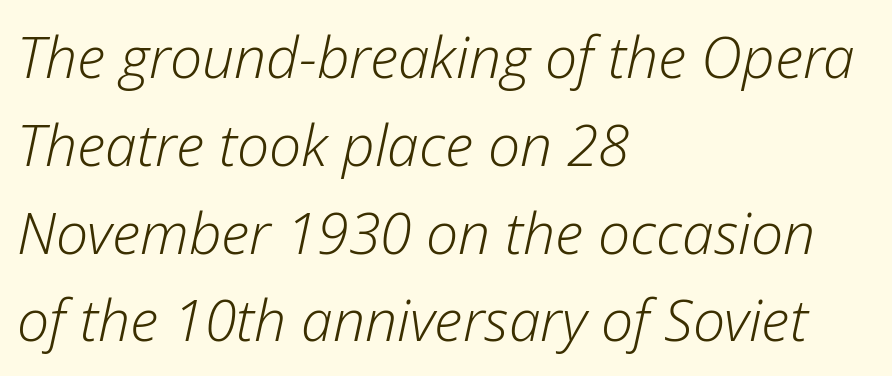
Q: Is the text bold? A: No.
Q: Is the text italic (slanted)? A: Yes, it leans right by about 12 degrees.
Q: Is the text underlined? A: No.
Q: How is the paragraph aligned? A: Left-aligned.
Q: Is the spacing between letters normal or unusually wide? A: Normal.
Q: Is the spacing between lines tight, normal or loose? A: Normal.
Q: Width (condensed, normal, or wide)? A: Normal.
Q: Stroke contrast? A: Low.
Q: x-height? A: Medium.
Q: Monospaced? A: No.
